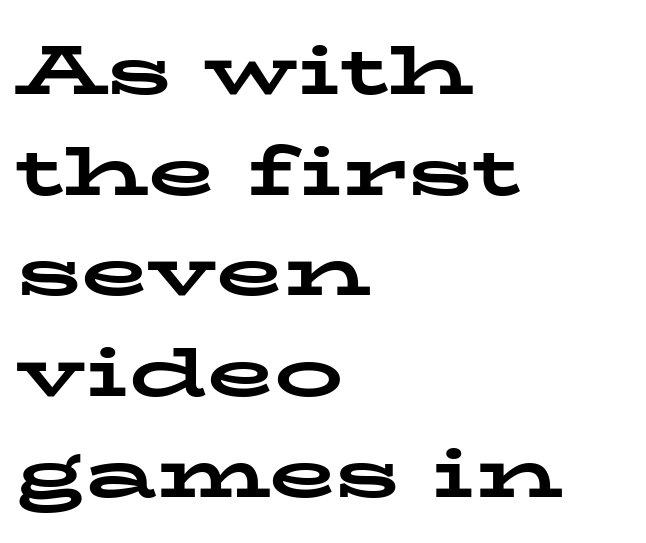
{"serif": "yes", "italic": "no", "bold": "yes", "weight": "bold", "width": "wide", "stroke_contrast": "low", "x_height": "medium", "monospaced": "no", "underline": "no", "align": "left", "line_spacing": "normal", "line_spacing_ratio": 1.46, "letter_spacing": "normal", "letter_spacing_em": 0.0, "glyph_px": 69}
